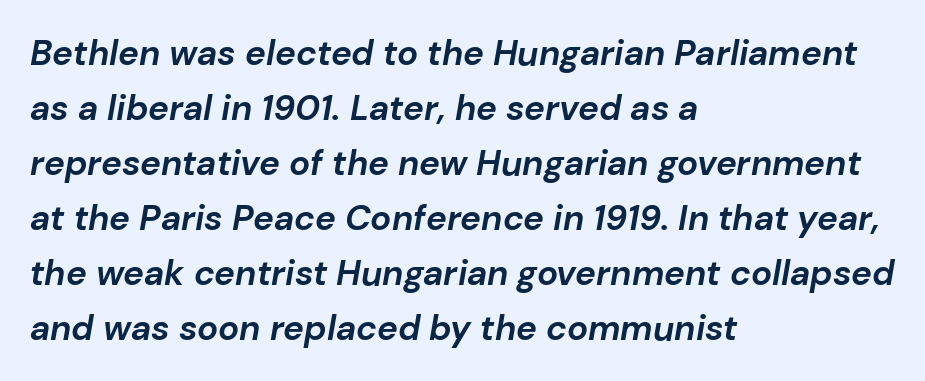
The setting favours the left margin, as ordinary paragraphs usually do. This sample keeps an unexceptional amount of space between lines. Each letter keeps its own natural width here, so spacing adapts to shape. Slanted lettering throughout. Emphasis by weight is at full strength: bold.
